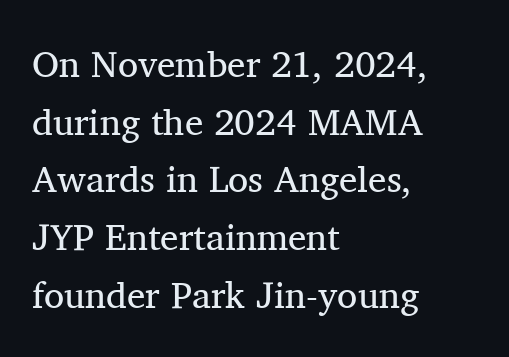
Letterform terminals end in serifs throughout the passage. Lines of text with bare space underneath. Alignment: flush left. This block has exactly the height ordinary leading produces. It's the straight-up-and-down kind of type. The passage shown is not bold in any degree.
